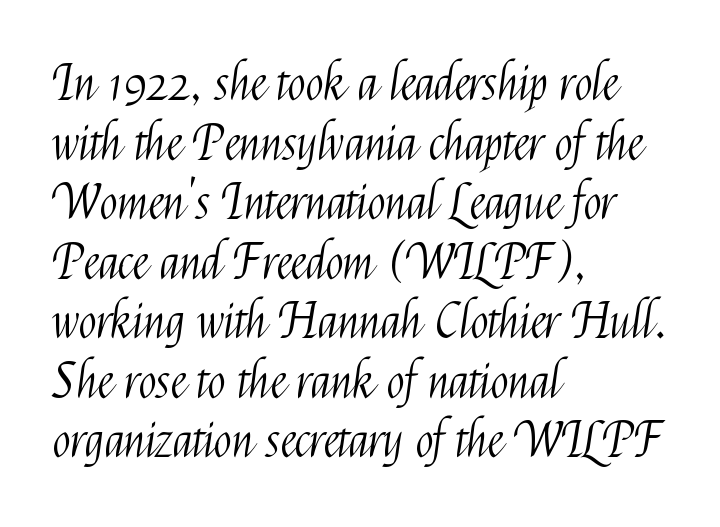
Serif or sans? Sans — the stroke terminals are bare. One-word summary of the alignment: left. Quick note: underline off. You could call the tracking neutral — neither tight nor loose.
